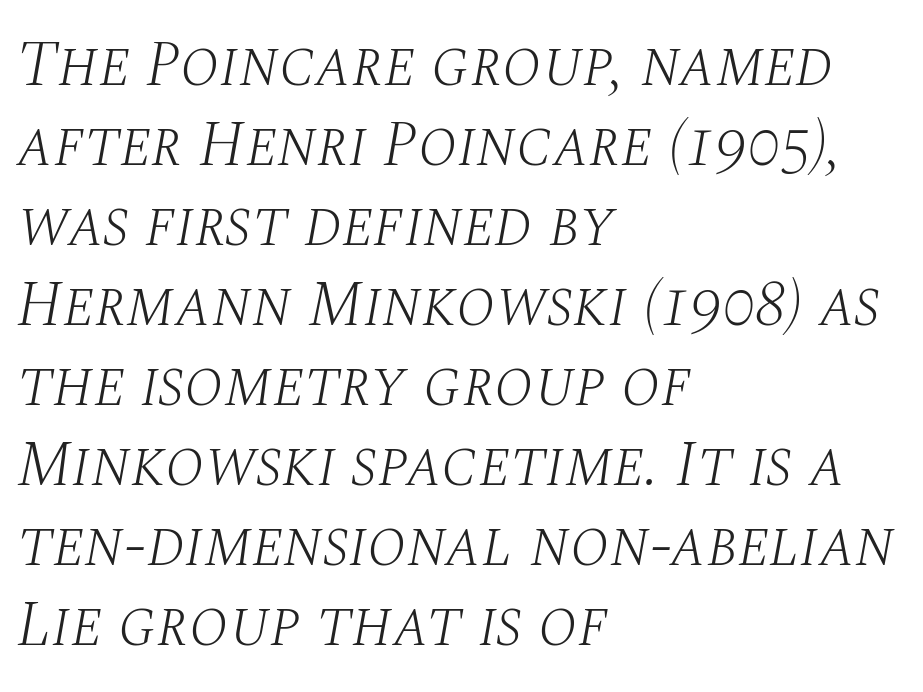
Unlike a clean sans, this face finishes its strokes with serifs. The rows are spaced the way most documents space them. Is the type heavy? It reads as light-to-regular instead. Compared with ordinary roman type, these characters are visibly tilted.
